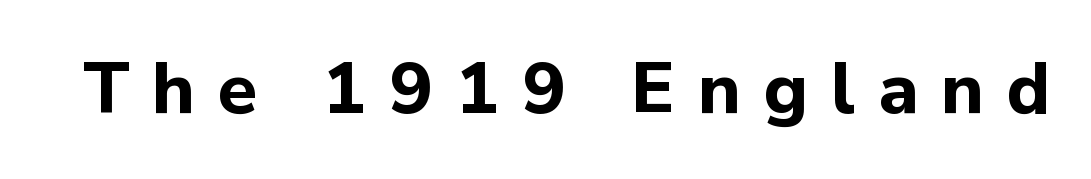
{"serif": "no", "italic": "no", "bold": "yes", "weight": "bold", "width": "normal", "stroke_contrast": "low", "x_height": "medium", "monospaced": "no", "underline": "no", "letter_spacing": "wide", "letter_spacing_em": 0.32, "glyph_px": 72}
